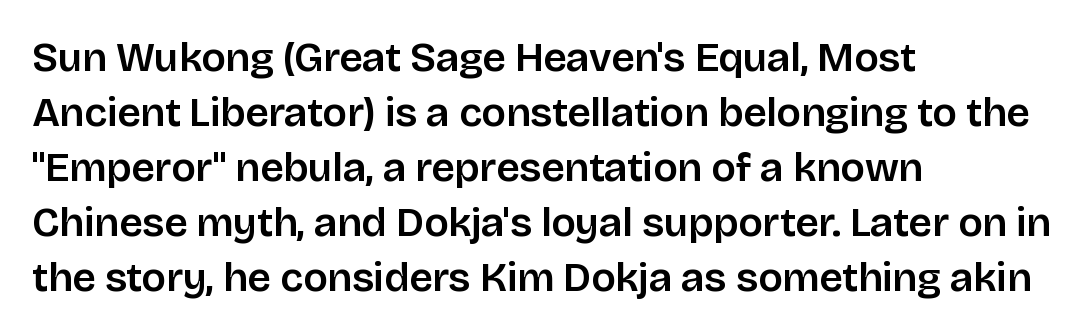
Q: Is the text italic (slanted)? A: No, it is upright.
Q: Is the typeface a serif or a sans-serif typeface? A: Sans-serif.
Q: Is the text underlined? A: No.
Q: How is the paragraph aligned? A: Left-aligned.
Q: Is the spacing between letters normal or unusually wide? A: Normal.
Q: Is the spacing between lines tight, normal or loose? A: Normal.
Q: Width (condensed, normal, or wide)? A: Normal.
Q: Stroke contrast? A: Low.
Q: x-height? A: Large.
Q: Monospaced? A: No.
